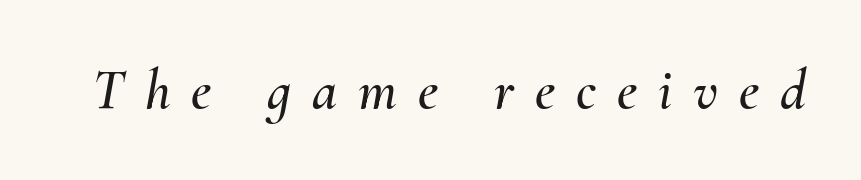
{"italic": "yes", "lean": "right", "slant_degrees": 10, "width": "normal", "stroke_contrast": "medium", "x_height": "small", "monospaced": "no", "underline": "no", "letter_spacing": "wide", "letter_spacing_em": 0.37, "glyph_px": 57}
